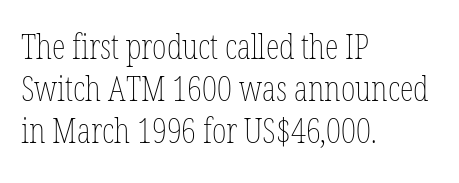
Q: Is the text bold? A: No.
Q: Is the text italic (slanted)? A: No, it is upright.
Q: Is the text underlined? A: No.
Q: How is the paragraph aligned? A: Left-aligned.
Q: Is the spacing between letters normal or unusually wide? A: Normal.
Q: Width (condensed, normal, or wide)? A: Condensed.
Q: Stroke contrast? A: Low.
Q: x-height? A: Medium.
Q: Monospaced? A: No.
